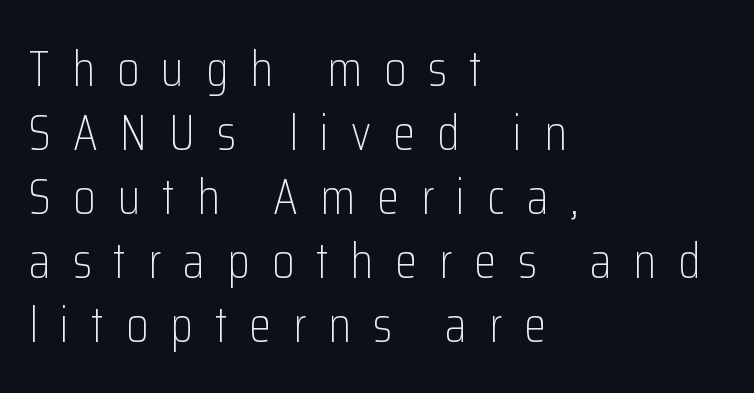
Compared with typical body copy, the letter spacing here is much looser. Type without underlining. Every stem runs plumb, perpendicular to the baseline. Letters have the restrained weight of plain body copy at most. Nope, no serifs anywhere on these letters.
